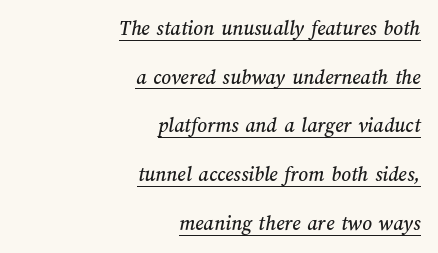
The image shows 21 px text type; set right-aligned, loose line spacing (2.32x), normal letter spacing, underlined.
